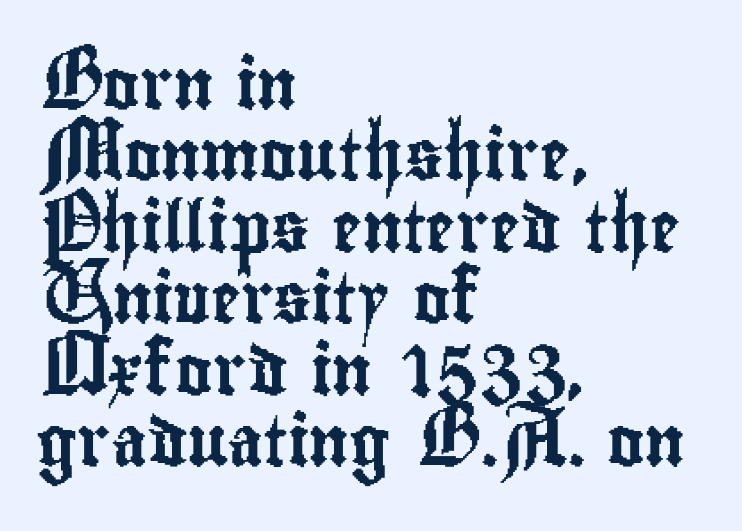
These lines are composed in type without serifs. Tall strokes in this sample are plumb rather than angled. Glance below the letters and you will spot only blank space. The text block is weighted toward the left margin, trailing off unevenly rightward. Evenly set lines give the paragraph a standard silhouette.
